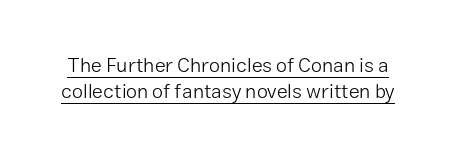
Leading matches the norm, producing a regular column. The weight would be labelled regular, book, light, or lighter still. Characters follow at the spacing the type designer built in. Notice how the stems are strictly vertical — no italics here.
